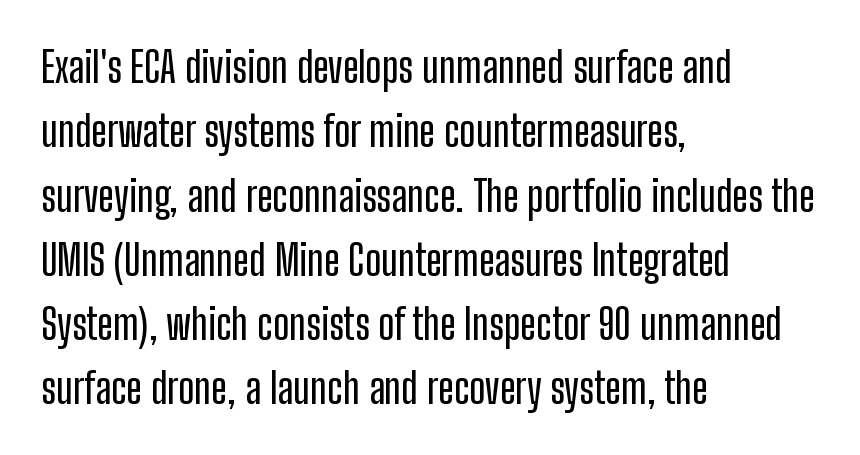
The image shows 42 px condensed sans-serif type, upright; set left-aligned, normal line spacing (1.53x), normal letter spacing, not underlined; low stroke contrast and a medium x-height.
